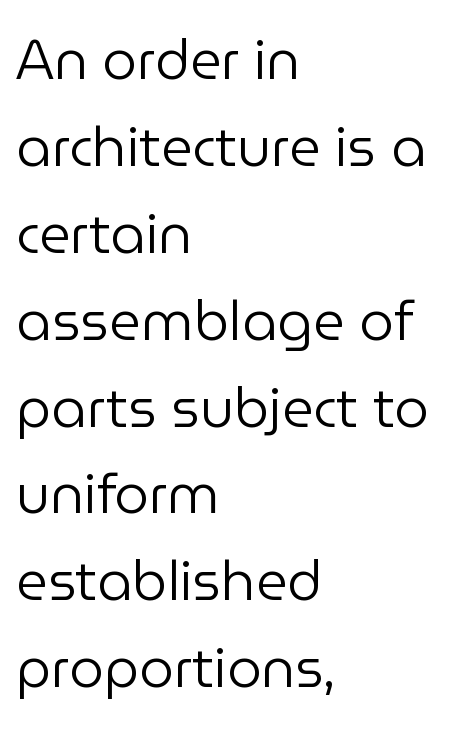
Words float on clear page, feet unadorned. Leading matches the norm, producing a regular column. Are there feet on the stems? There aren't — it's a sans. Tracking here is standard; glyphs follow each other at the usual distance. Quick note: not italic, upright.
